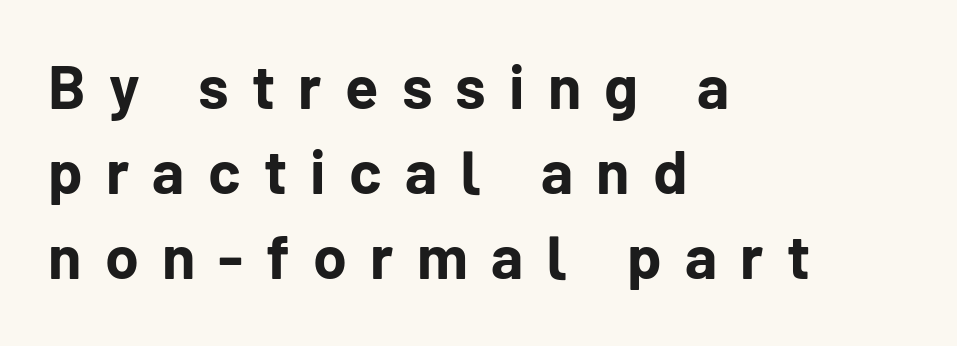
Q: Is the text bold? A: Yes.
Q: Is the text italic (slanted)? A: No, it is upright.
Q: Is the typeface a serif or a sans-serif typeface? A: Sans-serif.
Q: Is the text underlined? A: No.
Q: How is the paragraph aligned? A: Left-aligned.
Q: Is the spacing between letters normal or unusually wide? A: Unusually wide.
Q: Is the spacing between lines tight, normal or loose? A: Normal.
Q: Width (condensed, normal, or wide)? A: Normal.
Q: Stroke contrast? A: Low.
Q: x-height? A: Medium.
Q: Monospaced? A: No.
